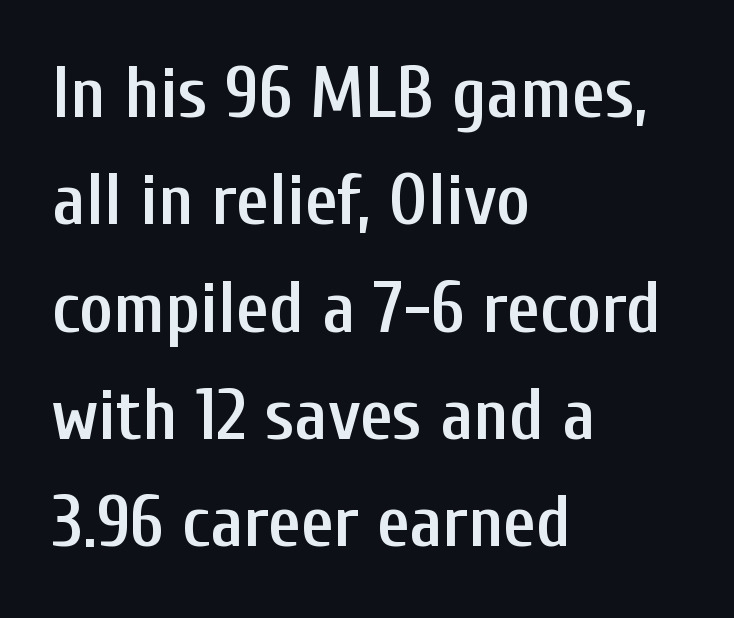
This is the in-between weight designers call semibold or demi. A roman cut, with each character standing at attention. The gap between lines stays unmarked. Typeset ragged right — the left edge is the straight one. There is no visible air inserted between adjacent glyphs. The passage shown is typeset with a sans-serif family.
